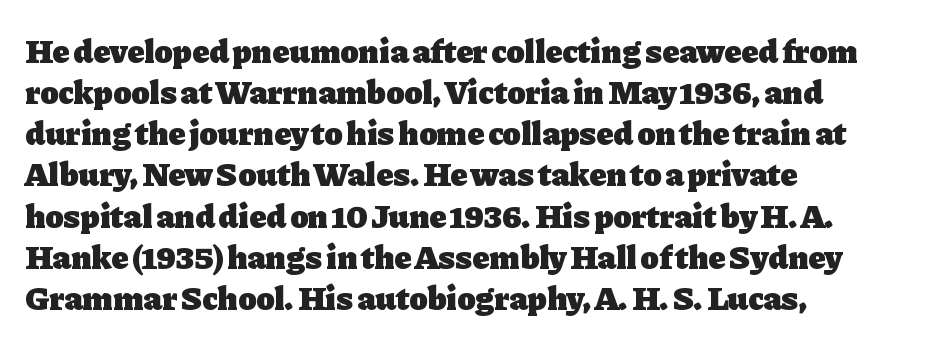
{"serif": "yes", "italic": "no", "bold": "yes", "weight": "heavy", "width": "normal", "stroke_contrast": "low", "x_height": "medium", "monospaced": "no", "underline": "no", "align": "left", "line_spacing_ratio": 1.21, "letter_spacing": "normal", "letter_spacing_em": 0.0, "glyph_px": 34}
